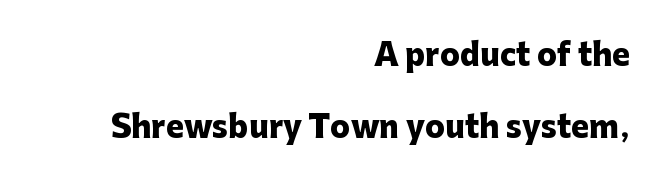
The image shows 30 px heavy sans-serif type, upright; set right-aligned, loose line spacing (2.4x), normal letter spacing, not underlined; low stroke contrast and a medium x-height.
